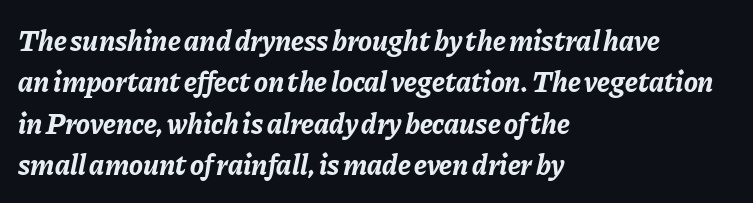
The image shows 29 px bold type, italic (leaning right); set left-aligned, normal line spacing (1.43x), normal letter spacing, not underlined; low stroke contrast and a medium x-height.
